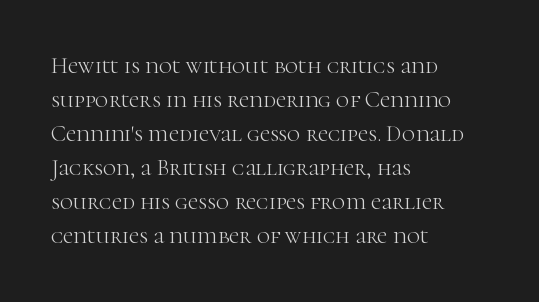
The type sits square on the baseline with zero lean. Stem width sits at or under what a default text font uses. Horizontally, the lines are justified to the leading edge only. This sample keeps an unexceptional amount of space between lines. The space beneath each line is pristine and unruled. There is no visible air inserted between adjacent glyphs.
